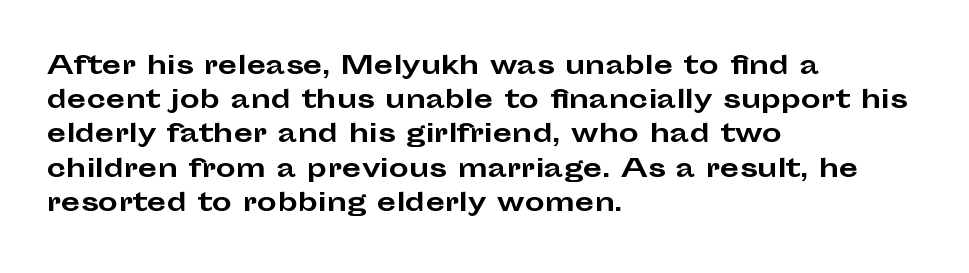
{"italic": "no", "bold": "yes", "underline": "no", "align": "left", "line_spacing": "normal", "line_spacing_ratio": 1.37, "letter_spacing": "normal", "letter_spacing_em": 0.0, "glyph_px": 25}
